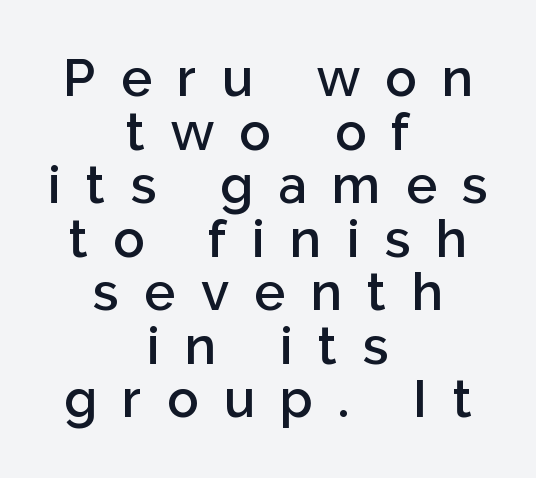
The image shows 52 px semibold sans-serif type, upright; set centered, tight line spacing (1.03x), unusually wide letter spacing (+0.49 em), not underlined; low stroke contrast and a medium x-height.
